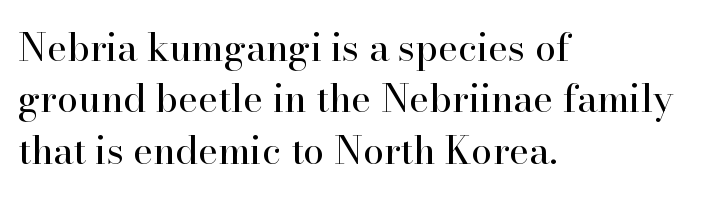
Q: Is the text bold? A: No.
Q: Is the text italic (slanted)? A: No, it is upright.
Q: Is the typeface a serif or a sans-serif typeface? A: Serif.
Q: Is the text underlined? A: No.
Q: How is the paragraph aligned? A: Left-aligned.
Q: Is the spacing between letters normal or unusually wide? A: Normal.
Q: Is the spacing between lines tight, normal or loose? A: Normal.
Q: Width (condensed, normal, or wide)? A: Normal.
Q: Stroke contrast? A: High.
Q: x-height? A: Small.
Q: Monospaced? A: No.
